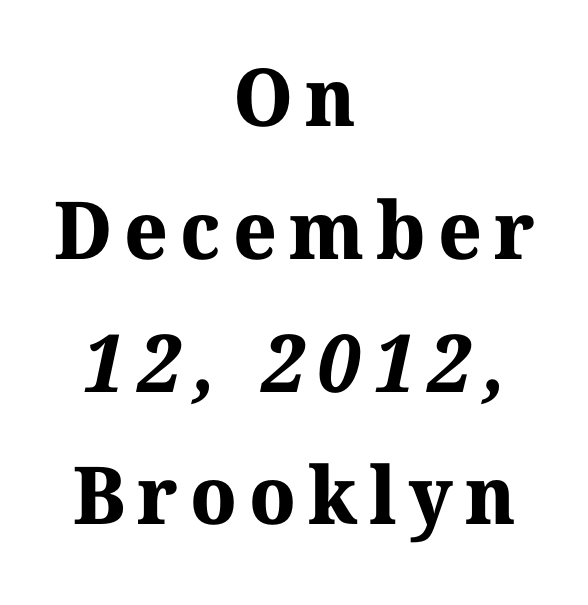
Q: Is the text bold? A: Yes.
Q: Is the typeface a serif or a sans-serif typeface? A: Serif.
Q: Is the text underlined? A: No.
Q: How is the paragraph aligned? A: Centered.
Q: Is the spacing between lines tight, normal or loose? A: Normal.
Q: Width (condensed, normal, or wide)? A: Normal.
Q: Stroke contrast? A: Medium.
Q: x-height? A: Medium.
Q: Monospaced? A: No.
